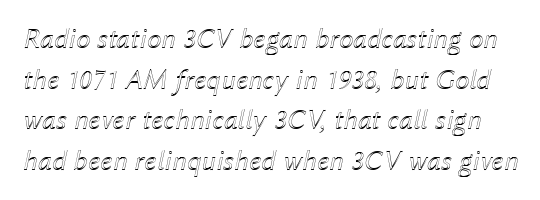
Q: Is the text italic (slanted)? A: Yes, it leans right by about 12 degrees.
Q: Is the text underlined? A: No.
Q: Is the spacing between letters normal or unusually wide? A: Normal.
Q: Is the spacing between lines tight, normal or loose? A: Normal.
Q: Width (condensed, normal, or wide)? A: Normal.
Q: x-height? A: Medium.
Q: Monospaced? A: No.
